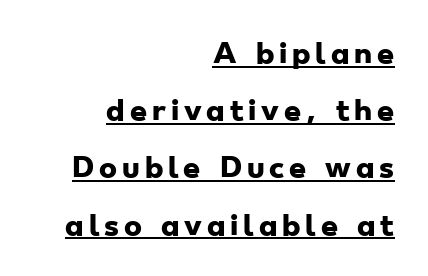
Q: Is the text bold? A: Yes.
Q: Is the text underlined? A: Yes.
Q: How is the paragraph aligned? A: Right-aligned.
Q: Is the spacing between lines tight, normal or loose? A: Loose.
